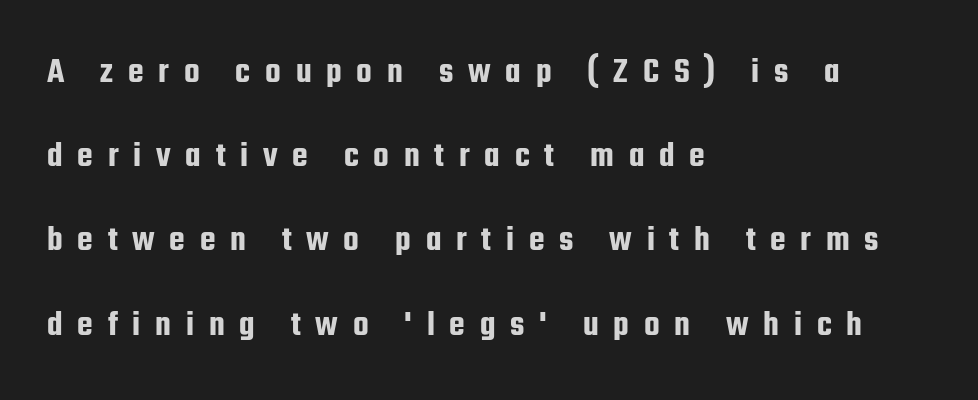
The image shows 36 px condensed sans-serif type, upright; set left-aligned, loose line spacing (2.34x), unusually wide letter spacing (+0.41 em), not underlined; low stroke contrast and a medium x-height.
